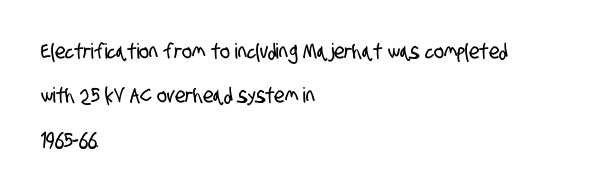
{"underline": "no", "align": "left", "line_spacing": "loose", "line_spacing_ratio": 2.11, "letter_spacing": "normal", "letter_spacing_em": 0.0, "glyph_px": 21}
